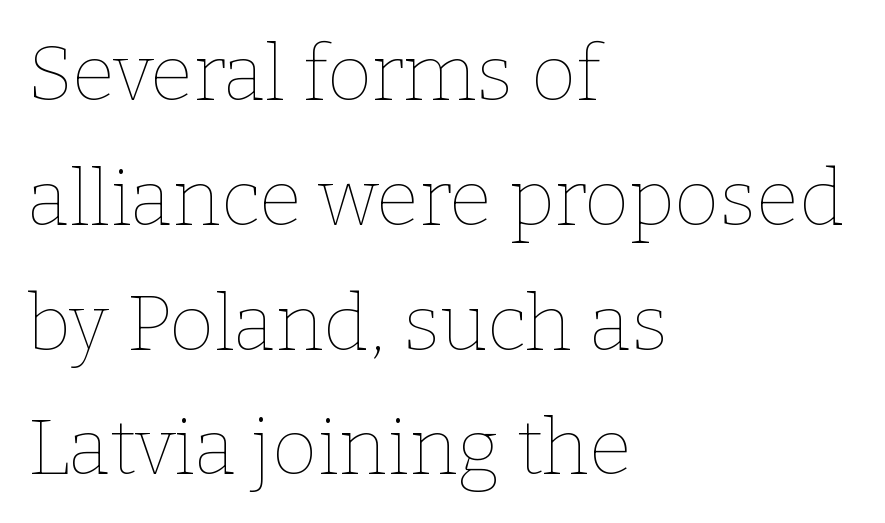
The image shows 78 px thin type, upright; set left-aligned, normal line spacing (1.6x), normal letter spacing, not underlined; low stroke contrast and a medium x-height.
